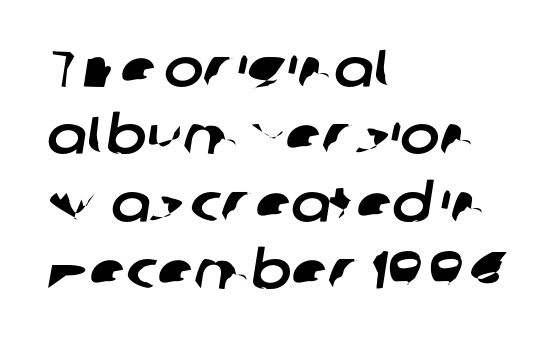
The image shows 53 px sans-serif type; set left-aligned, normal line spacing (1.27x), normal letter spacing, not underlined; low stroke contrast and a medium x-height.
